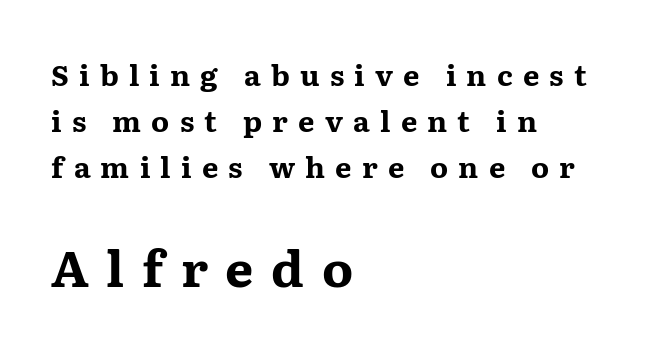
Q: Is the text bold? A: Yes.
Q: Is the text italic (slanted)? A: No, it is upright.
Q: Is the typeface a serif or a sans-serif typeface? A: Serif.
Q: Is the text underlined? A: No.
Q: How is the paragraph aligned? A: Left-aligned.
Q: Is the spacing between letters normal or unusually wide? A: Unusually wide.
Q: Is the spacing between lines tight, normal or loose? A: Normal.
Q: Which block of text is set in a larger size, the first (top) or the second (bottom)? A: The second (bottom) one.
Q: Width (condensed, normal, or wide)? A: Wide.
Q: Stroke contrast? A: Medium.
Q: x-height? A: Medium.
Q: Monospaced? A: No.
